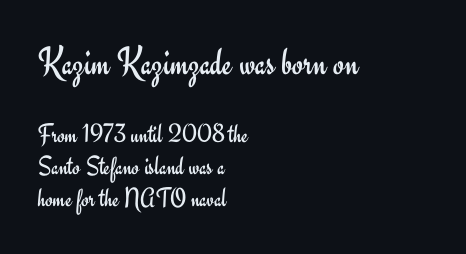
{"serif": "no", "bold": "no", "weight": "regular", "width": "normal", "stroke_contrast": "low", "x_height": "small", "monospaced": "no", "underline": "no", "align": "left", "line_spacing_ratio": 1.18, "letter_spacing": "normal", "letter_spacing_em": 0.0, "larger_block": "first", "size_ratio": 1.48, "glyph_px": 40}
